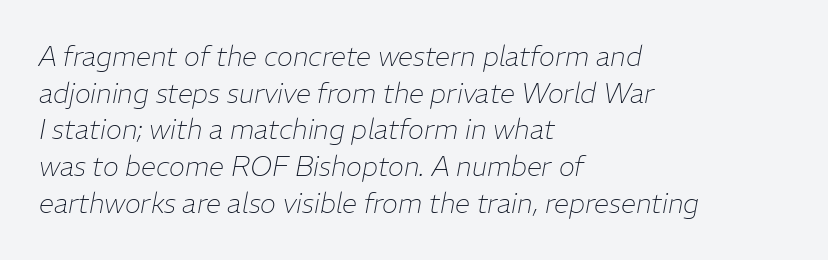
Compared with a centered layout, this one pins lines to the left instead. The foot of each line stays bare and open. Tracking value appears to be zero — textbook default spacing. Yep, that's italic — everything's leaning.
